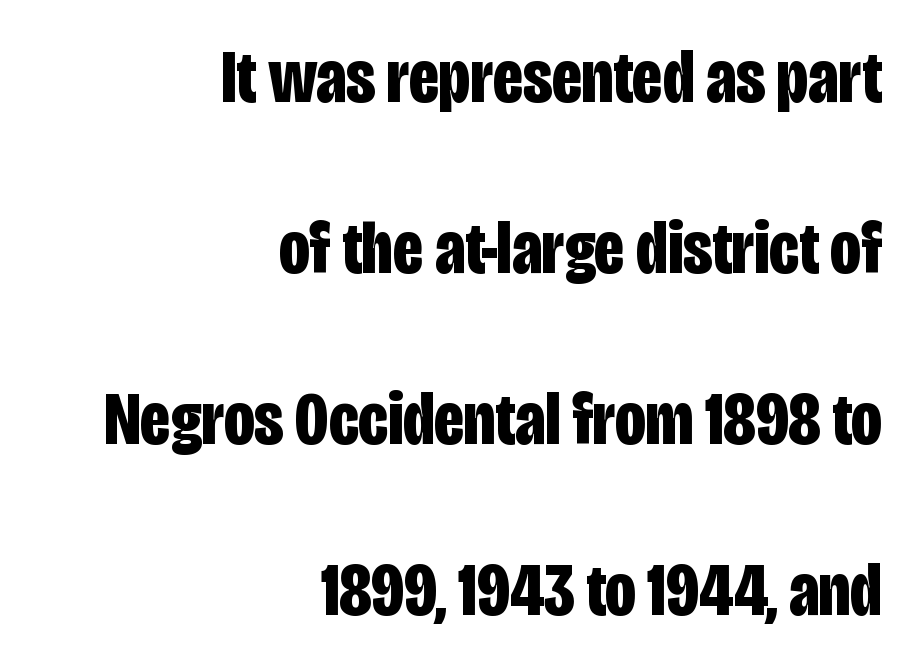
Every letter is thick-stroked: bold, no question. Examine the stroke ends and you'll find no serifs. These lines stand farther apart than default settings would place them. These lines are rendered in a variable-pitch font. Designer's note — italics off, roman on. Decoration check: the copy has no underline.
